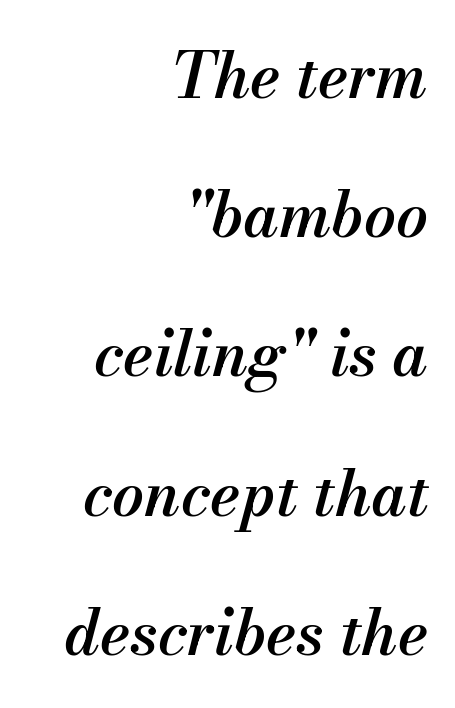
The rendering uses a semibold face; strokes are thickened but not to full bold. Varying glyph widths throughout — classic text-font behaviour. This sample trades compactness for vertical openness between lines. Characters are canted at an angle relative to the baseline's perpendicular.
